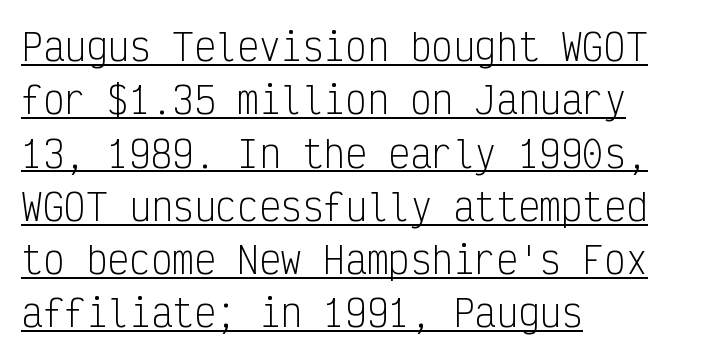
Q: Is the text bold? A: No.
Q: Is the text italic (slanted)? A: No, it is upright.
Q: Is the typeface a serif or a sans-serif typeface? A: Sans-serif.
Q: Is the text underlined? A: Yes.
Q: How is the paragraph aligned? A: Left-aligned.
Q: Is the spacing between letters normal or unusually wide? A: Normal.
Q: Is the spacing between lines tight, normal or loose? A: Normal.
Q: Width (condensed, normal, or wide)? A: Condensed.
Q: Stroke contrast? A: Low.
Q: x-height? A: Medium.
Q: Monospaced? A: Yes.
